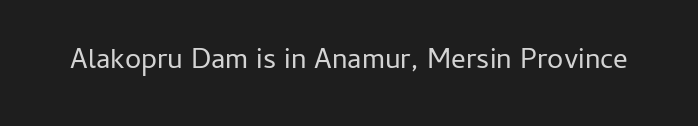
Q: Is the text bold? A: No.
Q: Is the text italic (slanted)? A: No, it is upright.
Q: Is the typeface a serif or a sans-serif typeface? A: Sans-serif.
Q: Is the text underlined? A: No.
Q: Is the spacing between letters normal or unusually wide? A: Normal.
Q: Width (condensed, normal, or wide)? A: Normal.
Q: Stroke contrast? A: Low.
Q: x-height? A: Medium.
Q: Monospaced? A: No.
